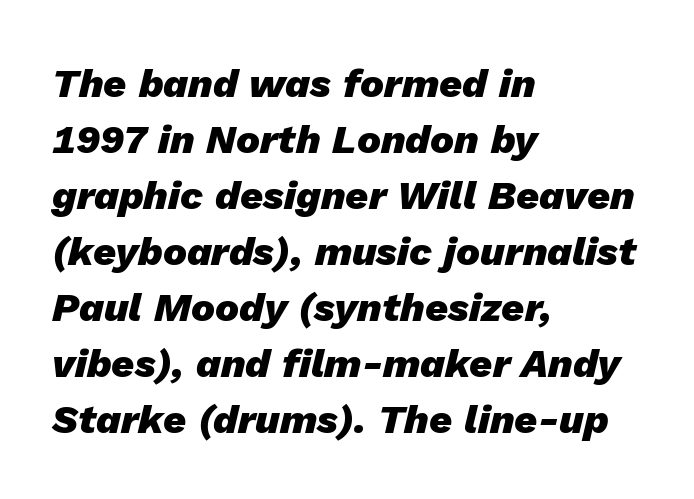
Q: Is the text bold? A: Yes.
Q: Is the text italic (slanted)? A: Yes, it leans right by about 13 degrees.
Q: Is the text underlined? A: No.
Q: How is the paragraph aligned? A: Left-aligned.
Q: Is the spacing between letters normal or unusually wide? A: Normal.
Q: Is the spacing between lines tight, normal or loose? A: Normal.
Q: Width (condensed, normal, or wide)? A: Normal.
Q: Stroke contrast? A: Low.
Q: x-height? A: Medium.
Q: Monospaced? A: No.
